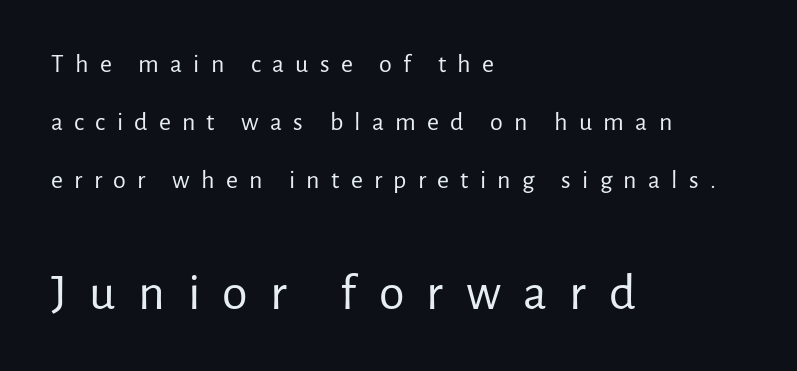
Q: Is the text bold? A: No.
Q: Is the text italic (slanted)? A: No, it is upright.
Q: Is the typeface a serif or a sans-serif typeface? A: Sans-serif.
Q: Is the text underlined? A: No.
Q: How is the paragraph aligned? A: Left-aligned.
Q: Is the spacing between letters normal or unusually wide? A: Unusually wide.
Q: Is the spacing between lines tight, normal or loose? A: Loose.
Q: Which block of text is set in a larger size, the first (top) or the second (bottom)? A: The second (bottom) one.
Q: Width (condensed, normal, or wide)? A: Normal.
Q: Stroke contrast? A: Low.
Q: x-height? A: Medium.
Q: Monospaced? A: No.
